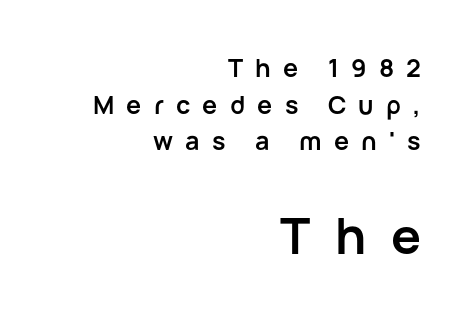
This sample uses a sans-serif face. Students, observe: this is what conventionally led text looks like. Here the second block reads like a headline and the first like body copy. What stands out about the letter spacing? Its width — letters are far apart.
